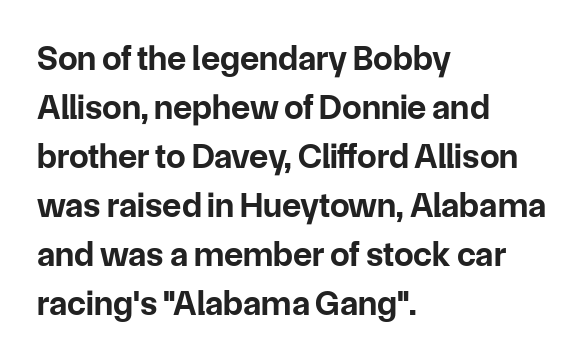
The image shows 35 px bold sans-serif type, upright; set left-aligned, normal line spacing (1.4x), normal letter spacing, not underlined; low stroke contrast and a medium x-height.
